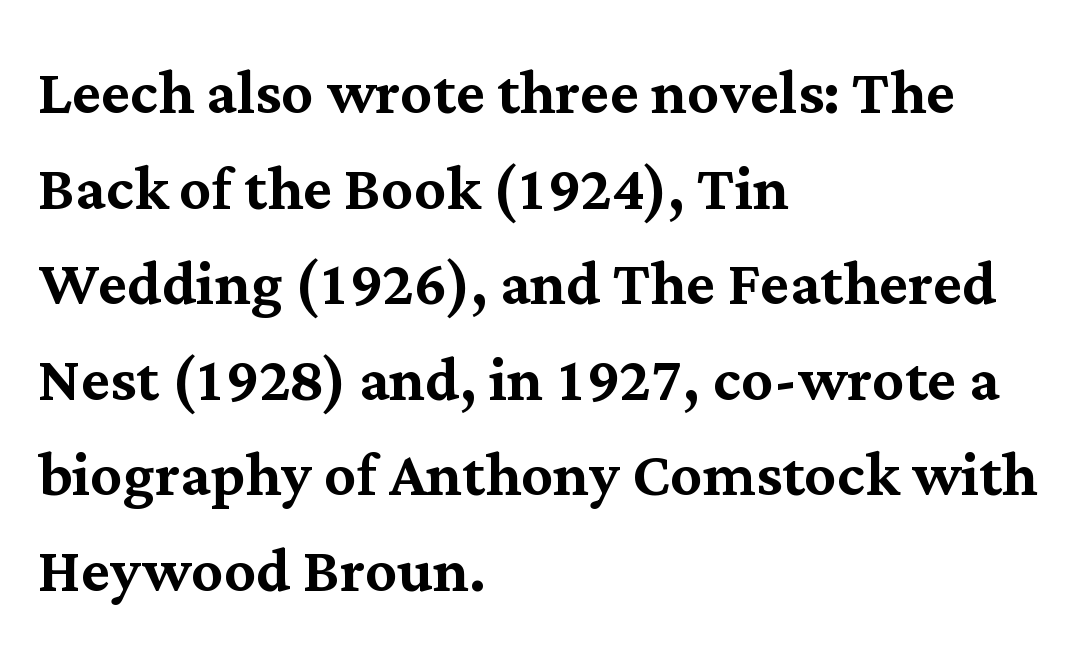
Spacing verdict: proportional, widths tailored to each character. Each row of text sits above clean, open space. Nobody touched the tracking dial on this one. If you drew a line through each stem, it would be perfectly vertical. Are there feet on the stems? There are — it's a serif. In CSS terms this would be text-align: left.
